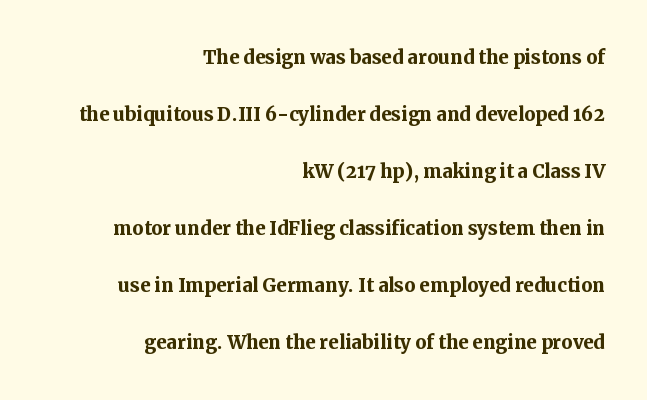
This sample uses an upright cut, with every glyph sitting square on the baseline. Interline gaps are noticeably wide in this sample. The strip under each line holds only bare page. Tracking value appears to be zero — textbook default spacing.
